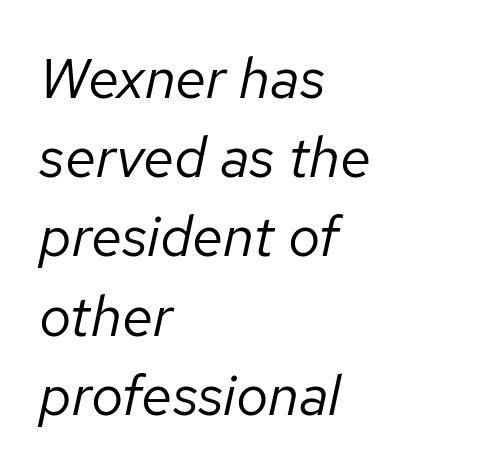
{"italic": "yes", "lean": "right", "slant_degrees": 12, "bold": "no", "weight": "regular", "width": "normal", "stroke_contrast": "low", "x_height": "medium", "monospaced": "no", "underline": "no", "align": "left", "line_spacing": "normal", "line_spacing_ratio": 1.39, "letter_spacing": "normal", "letter_spacing_em": 0.0, "glyph_px": 57}
